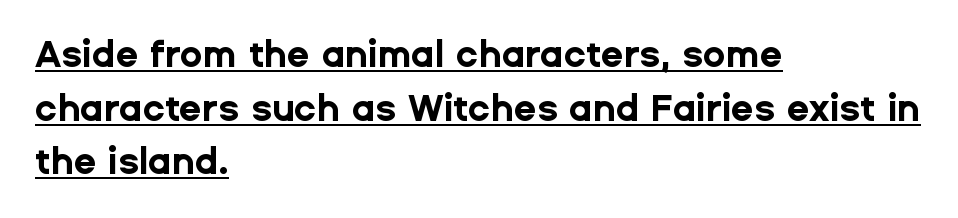
{"serif": "no", "italic": "no", "bold": "yes", "weight": "bold", "width": "normal", "stroke_contrast": "low", "x_height": "medium", "monospaced": "no", "underline": "yes", "align": "left", "line_spacing": "normal", "line_spacing_ratio": 1.45, "letter_spacing": "normal", "letter_spacing_em": 0.0, "glyph_px": 37}
